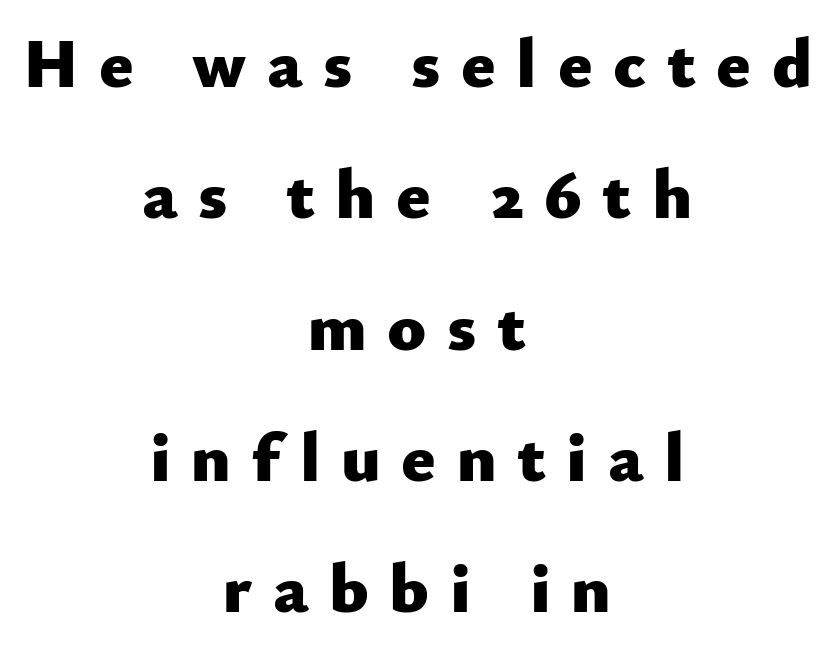
Character widths vary here, with narrow letters taking less room than wide ones. Examine the stroke ends and you'll find no serifs. Tracking value appears strongly positive — letters spread wide. Check the space under the baseline: it is left empty. You can tell it's not italic because the verticals are truly vertical. The letters are bold, with thick, heavy strokes.
